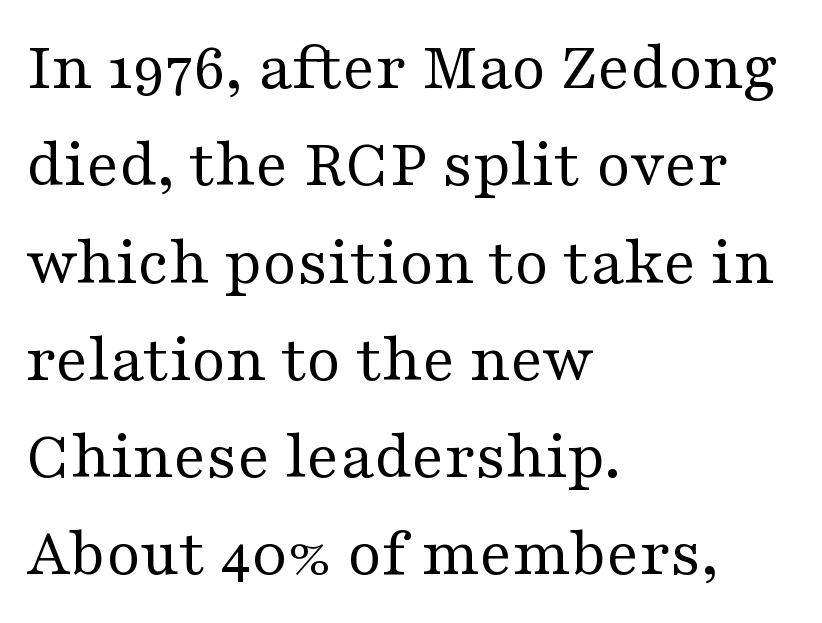
{"serif": "yes", "italic": "no", "bold": "no", "weight": "regular", "width": "wide", "stroke_contrast": "medium", "x_height": "medium", "monospaced": "no", "underline": "no", "align": "left", "line_spacing": "normal", "line_spacing_ratio": 1.41, "letter_spacing": "normal", "letter_spacing_em": 0.0, "glyph_px": 69}
